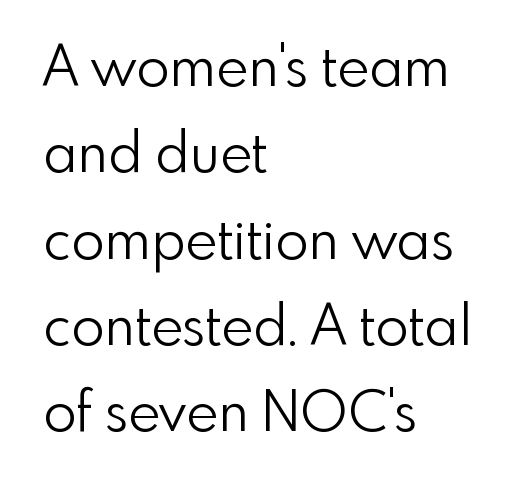
You could not count columns in this text — the font is proportionally spaced. The lines are quadded left. To sum up the face: it is a sans, with no serifs. This rendering leaves character spacing at its baseline value. Check under the words: just untouched page. Vertical stems look standard width or narrower in stroke.
